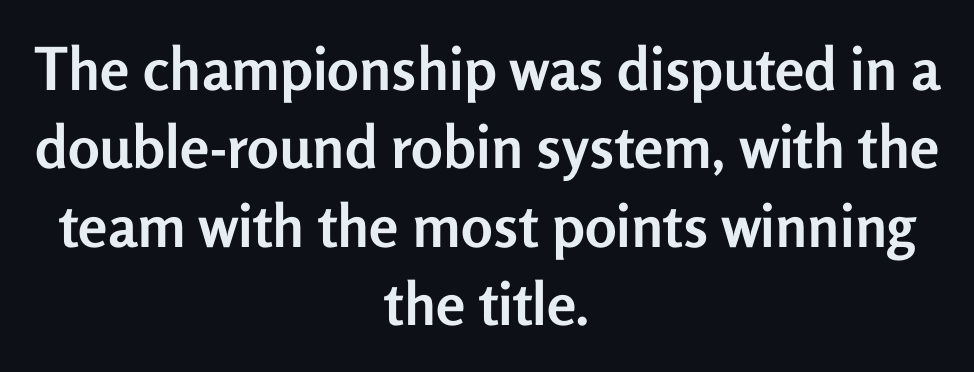
The image shows 59 px semibold sans-serif type, upright; set centered, normal line spacing (1.33x), normal letter spacing, not underlined; low stroke contrast and a medium x-height.
